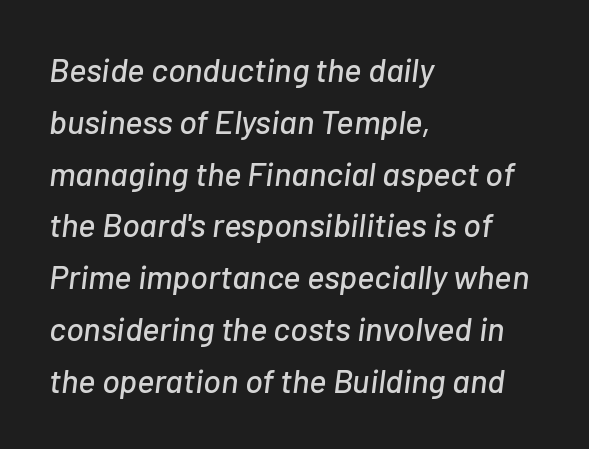
One glance says typical: line gaps are just what's usual. Designer's note — italics engaged. The tracking reads as untouched default to a designer's eye. Plain, unruled lines of type.
